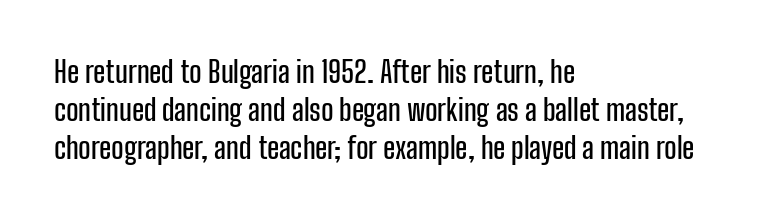
Q: Is the text italic (slanted)? A: No, it is upright.
Q: Is the typeface a serif or a sans-serif typeface? A: Sans-serif.
Q: Is the text underlined? A: No.
Q: How is the paragraph aligned? A: Left-aligned.
Q: Is the spacing between letters normal or unusually wide? A: Normal.
Q: Is the spacing between lines tight, normal or loose? A: Normal.
Q: Width (condensed, normal, or wide)? A: Condensed.
Q: Stroke contrast? A: Low.
Q: x-height? A: Medium.
Q: Monospaced? A: No.
